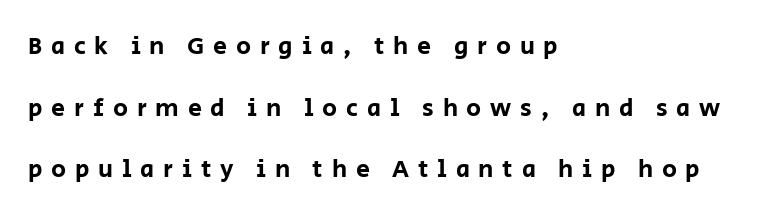
The image shows 25 px text type, upright; set left-aligned, loose line spacing (2.47x), unusually wide letter spacing (+0.35 em), not underlined.
